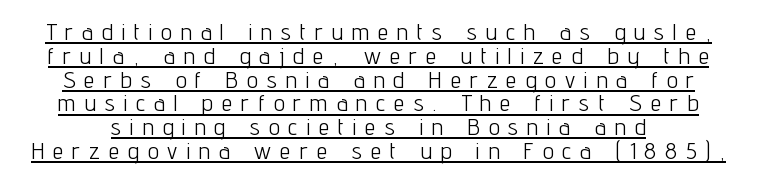
{"italic": "no", "bold": "no", "underline": "yes", "line_spacing": "tight", "line_spacing_ratio": 0.99, "letter_spacing": "wide", "letter_spacing_em": 0.38, "glyph_px": 24}
